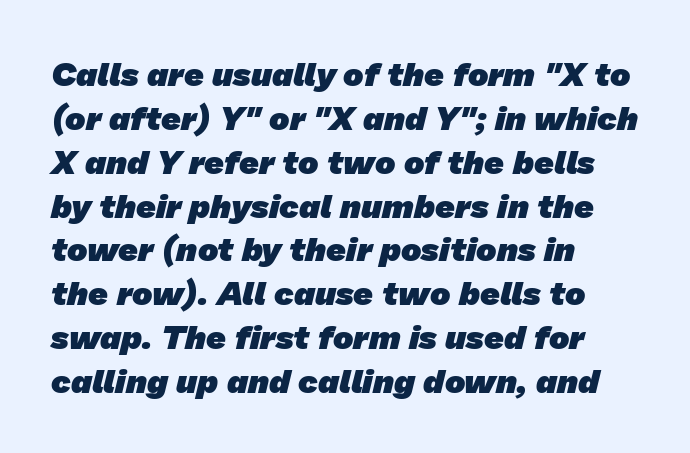
The image shows 34 px heavy sans-serif type; set left-aligned, normal line spacing (1.29x), normal letter spacing, not underlined; low stroke contrast and a medium x-height.
